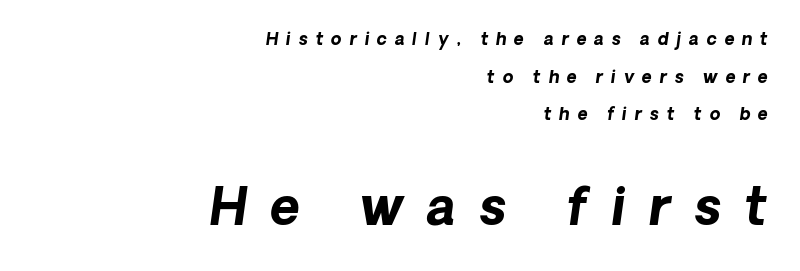
Q: Is the text bold? A: Yes.
Q: Is the text italic (slanted)? A: Yes, it leans right by about 8 degrees.
Q: Is the text underlined? A: No.
Q: How is the paragraph aligned? A: Right-aligned.
Q: Is the spacing between letters normal or unusually wide? A: Unusually wide.
Q: Is the spacing between lines tight, normal or loose? A: Loose.
Q: Which block of text is set in a larger size, the first (top) or the second (bottom)? A: The second (bottom) one.
Q: Width (condensed, normal, or wide)? A: Normal.
Q: Stroke contrast? A: Low.
Q: x-height? A: Medium.
Q: Monospaced? A: No.
